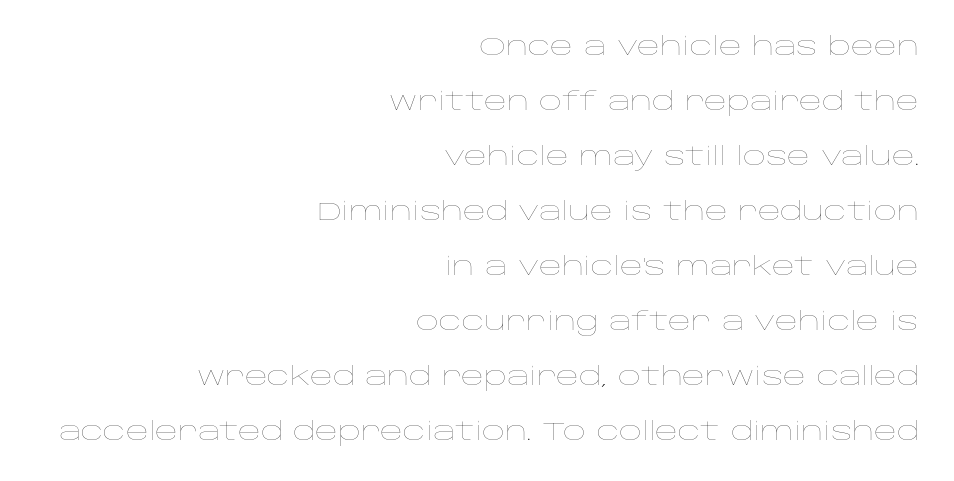
Casual observation: everything's shoved over to the right. Observe the ordinary spacing: letters are neighbours, not strangers. Each new line begins a long way beneath the previous one. Ascenders rise straight up at ninety degrees. The space beneath each line is pristine and unruled.
